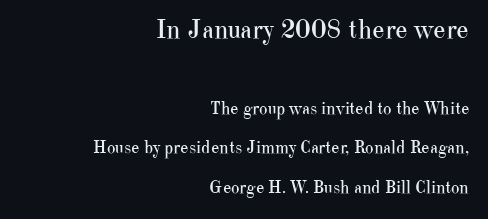
Does the copy run flush right? Yes — the right margin is perfectly even. The letters look calm and open, with moderate or lighter stems. The letters in the upper block stand taller than those in the block below. This sample trades compactness for vertical openness between lines. Spacing between characters is what you'd get straight out of the box.
